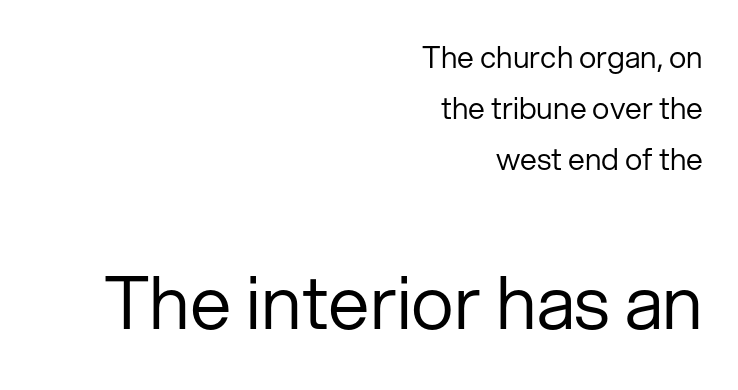
{"serif": "no", "italic": "no", "bold": "no", "weight": "regular", "width": "normal", "stroke_contrast": "low", "x_height": "medium", "monospaced": "no", "underline": "no", "align": "right", "line_spacing": "normal", "line_spacing_ratio": 1.7, "letter_spacing": "normal", "letter_spacing_em": 0.0, "larger_block": "second", "size_ratio": 2.47, "glyph_px": 74}
